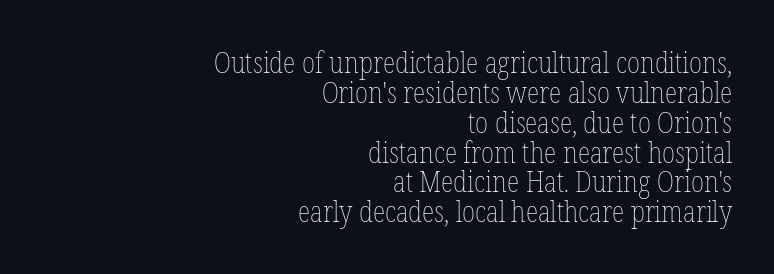
The image shows 29 px thin, condensed type, upright; set right-aligned, tight line spacing (1.03x), normal letter spacing, not underlined; low stroke contrast and a medium x-height.
